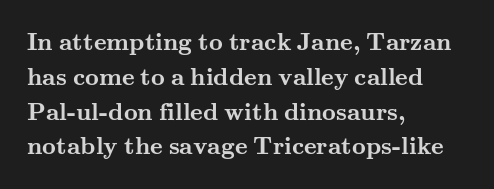
Nope, not italic — everything's standing straight. The passage shown has conventional tracking throughout. Bold? Absolutely — the strokes are thick and heavy. If you drew a ruler down the left edge, every line would touch it. The gap between lines stays unmarked. Horizontal bands of white between lines are of average thickness.
